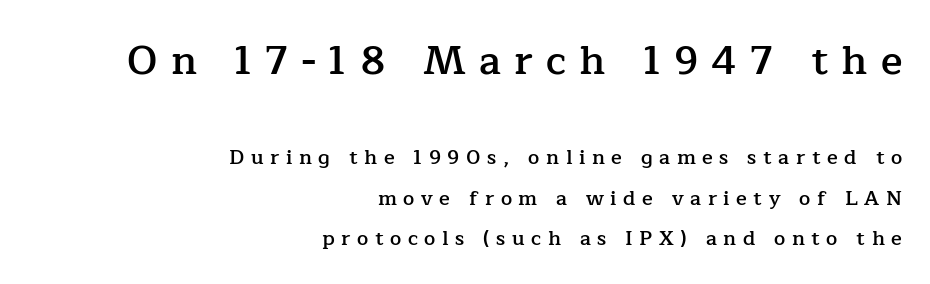
{"serif": "yes", "italic": "no", "bold": "semi", "weight": "semibold", "width": "normal", "stroke_contrast": "low", "x_height": "medium", "monospaced": "no", "underline": "no", "align": "right", "line_spacing": "loose", "line_spacing_ratio": 2.03, "letter_spacing": "wide", "letter_spacing_em": 0.33, "larger_block": "first", "size_ratio": 2.0, "glyph_px": 40}
